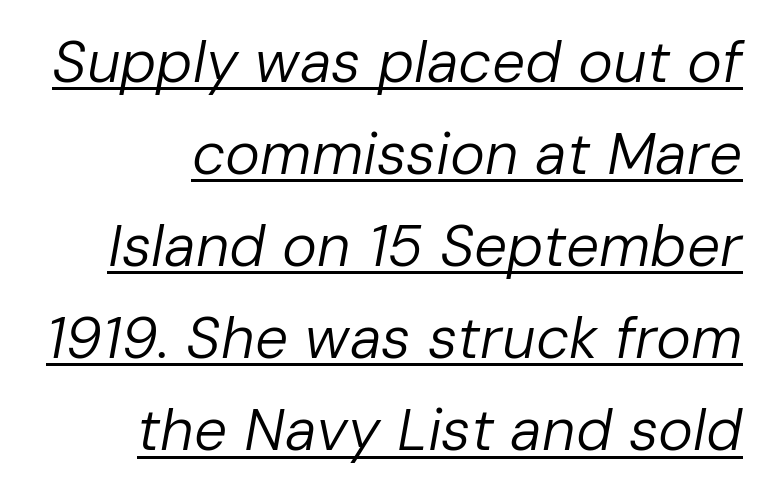
Q: Is the text bold? A: No.
Q: Is the text italic (slanted)? A: Yes, it leans right by about 10 degrees.
Q: Is the text underlined? A: Yes.
Q: How is the paragraph aligned? A: Right-aligned.
Q: Is the spacing between letters normal or unusually wide? A: Normal.
Q: Is the spacing between lines tight, normal or loose? A: Normal.
Q: Width (condensed, normal, or wide)? A: Normal.
Q: Stroke contrast? A: Low.
Q: x-height? A: Medium.
Q: Monospaced? A: No.
